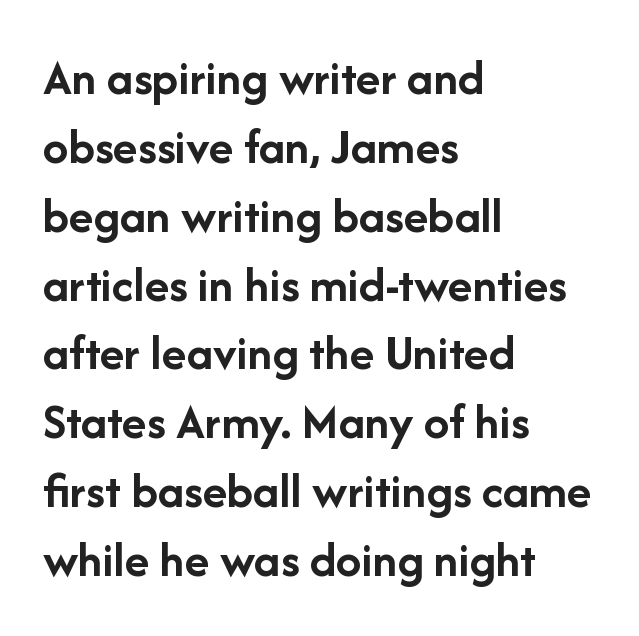
{"serif": "no", "italic": "no", "bold": "yes", "weight": "semibold", "width": "normal", "stroke_contrast": "low", "x_height": "medium", "monospaced": "no", "underline": "no", "align": "left", "line_spacing": "normal", "line_spacing_ratio": 1.35, "letter_spacing": "normal", "letter_spacing_em": 0.0, "glyph_px": 51}
